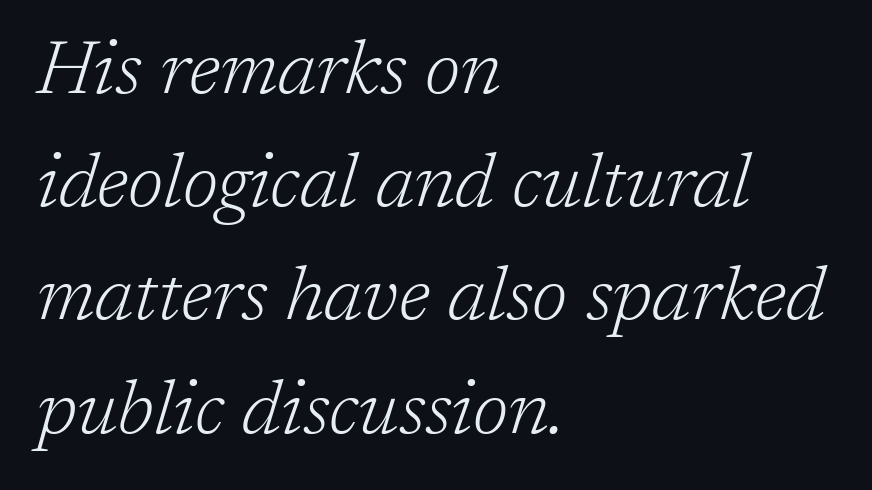
Characters are canted at an angle relative to the baseline's perpendicular. Does the copy run flush right? No — it runs flush left. Check where the strokes stop: tiny serifs finish them off. The words here are not underlined. Tracking here is standard; glyphs follow each other at the usual distance.
